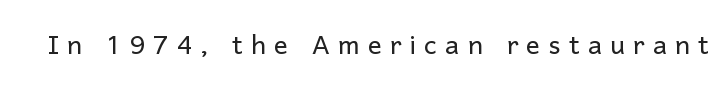
The image shows 35 px light sans-serif type, upright; set unusually wide letter spacing (+0.23 em), not underlined; low stroke contrast and a medium x-height.
